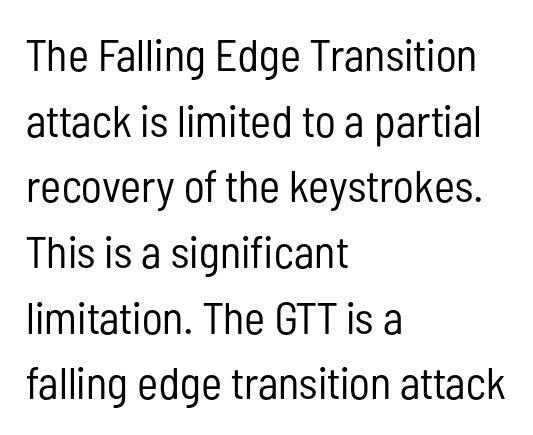
{"serif": "no", "italic": "no", "bold": "no", "weight": "regular", "width": "condensed", "stroke_contrast": "low", "x_height": "medium", "monospaced": "no", "underline": "no", "align": "left", "line_spacing": "normal", "line_spacing_ratio": 1.46, "letter_spacing": "normal", "letter_spacing_em": 0.0, "glyph_px": 45}
